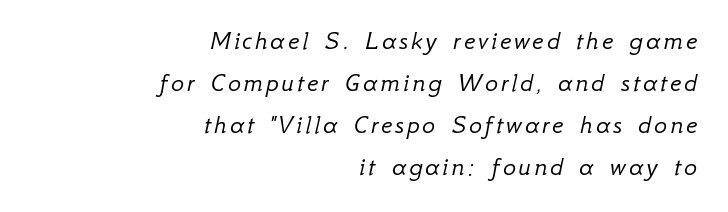
{"italic": "yes", "lean": "right", "slant_degrees": 12, "bold": "no", "underline": "no", "align": "right", "line_spacing": "normal", "line_spacing_ratio": 1.55, "glyph_px": 27}
